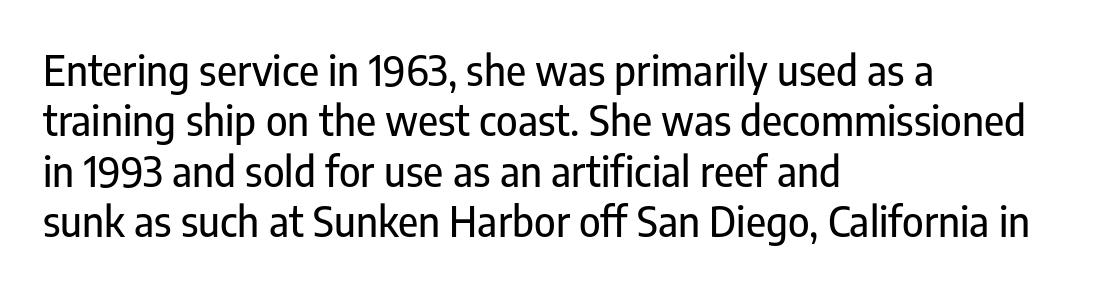
{"serif": "no", "italic": "no", "width": "condensed", "stroke_contrast": "low", "x_height": "medium", "monospaced": "no", "underline": "no", "align": "left", "line_spacing_ratio": 1.23, "letter_spacing": "normal", "letter_spacing_em": 0.0, "glyph_px": 41}
